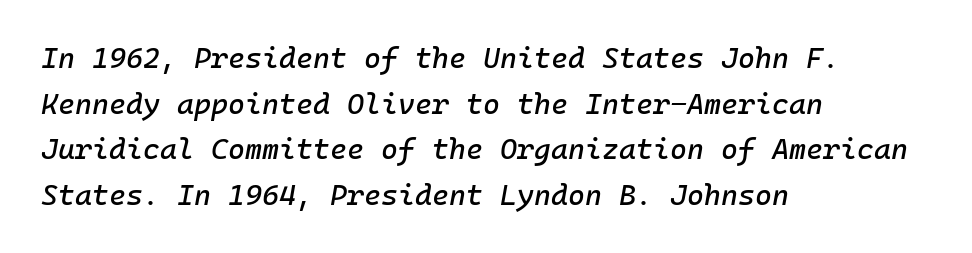
{"italic": "yes", "lean": "right", "slant_degrees": 10, "width": "normal", "stroke_contrast": "low", "x_height": "medium", "underline": "no", "align": "left", "line_spacing": "normal", "line_spacing_ratio": 1.57, "letter_spacing": "normal", "letter_spacing_em": 0.0, "glyph_px": 29}
